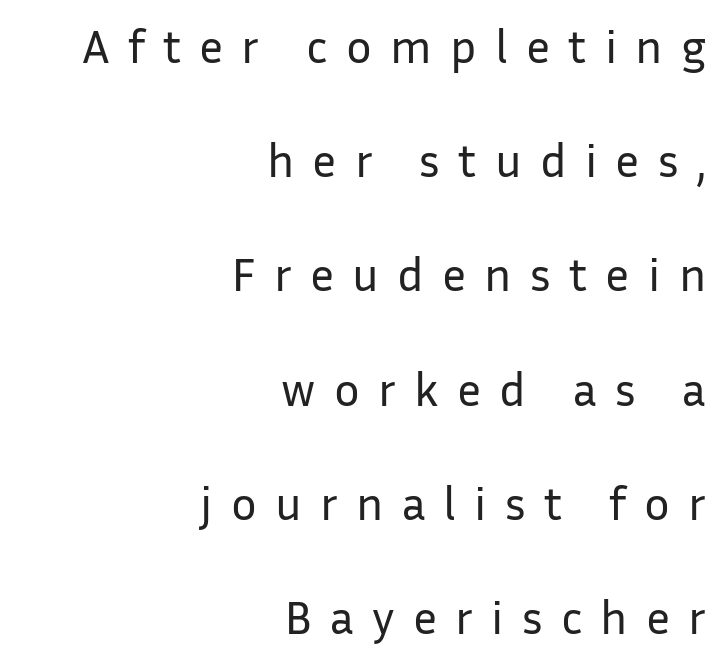
The image shows 48 px regular-weight sans-serif type, upright; set right-aligned, loose line spacing (2.38x), unusually wide letter spacing (+0.38 em), not underlined; low stroke contrast and a medium x-height.
